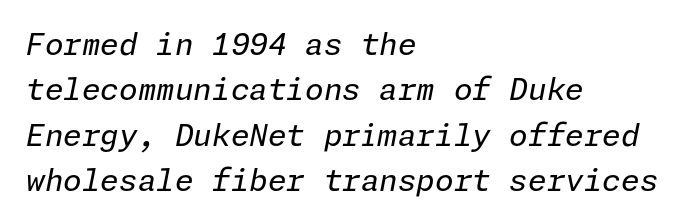
Q: Is the text bold? A: No.
Q: Is the text italic (slanted)? A: Yes, it leans right by about 11 degrees.
Q: Is the text underlined? A: No.
Q: How is the paragraph aligned? A: Left-aligned.
Q: Is the spacing between letters normal or unusually wide? A: Normal.
Q: Is the spacing between lines tight, normal or loose? A: Normal.
Q: Width (condensed, normal, or wide)? A: Normal.
Q: Stroke contrast? A: Low.
Q: x-height? A: Medium.
